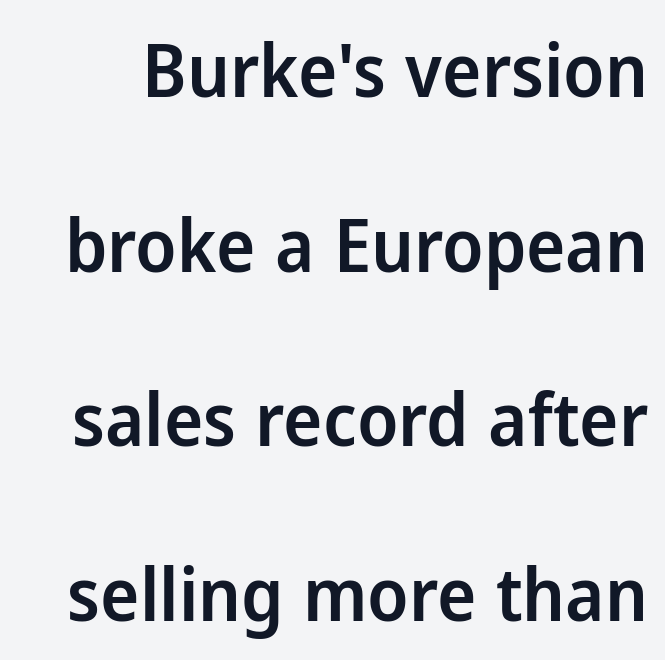
{"serif": "no", "italic": "no", "bold": "semi", "weight": "semibold", "width": "normal", "stroke_contrast": "low", "x_height": "medium", "monospaced": "no", "underline": "no", "line_spacing": "loose", "line_spacing_ratio": 2.36, "letter_spacing": "normal", "letter_spacing_em": 0.0, "glyph_px": 74}
